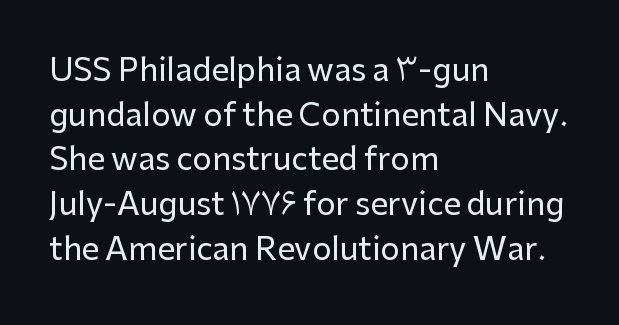
Each word holds together tightly as a unit, with standard inter-letter gaps. The face used here is proportionally spaced, like ordinary book or web type. The typesetter chose a ragged-right arrangement here. The designer left line spacing at the default. Type without underlining.
